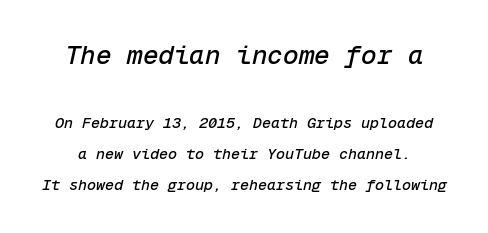
The image shows 26 px text type, italic (leaning right); set loose line spacing (2.08x), normal letter spacing, not underlined; the first (top) block is 1.73x larger.
